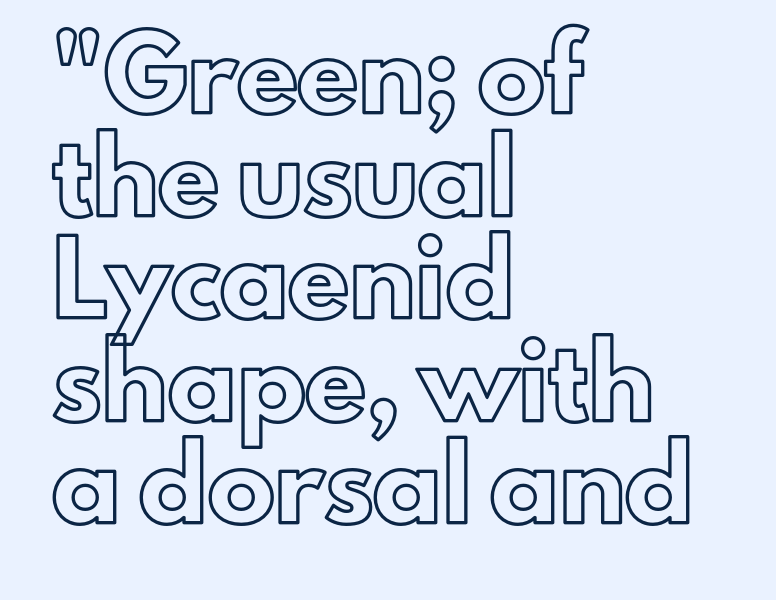
Q: Is the text italic (slanted)? A: No, it is upright.
Q: Is the text underlined? A: No.
Q: How is the paragraph aligned? A: Left-aligned.
Q: Is the spacing between letters normal or unusually wide? A: Normal.
Q: Is the spacing between lines tight, normal or loose? A: Normal.
Q: Width (condensed, normal, or wide)? A: Normal.
Q: x-height? A: Small.
Q: Monospaced? A: No.
